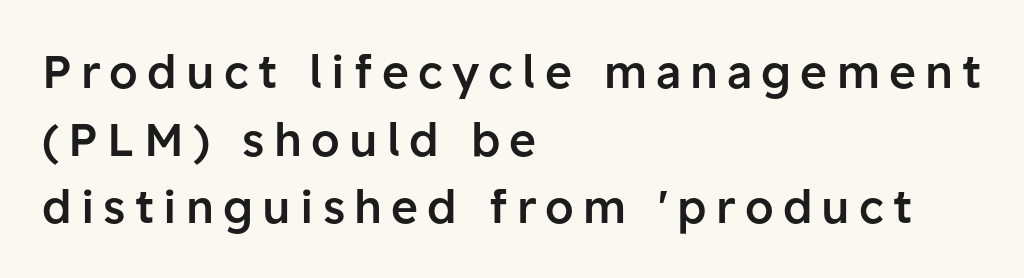
{"serif": "no", "italic": "no", "bold": "semi", "weight": "semibold", "width": "normal", "stroke_contrast": "low", "x_height": "medium", "monospaced": "no", "underline": "no", "align": "left", "line_spacing": "normal", "line_spacing_ratio": 1.47, "letter_spacing": "wide", "letter_spacing_em": 0.2, "glyph_px": 46}
